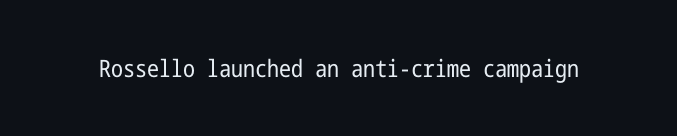
Only glyphs here, with clear space below each row. Notice how the stems are strictly vertical — no italics here. Between one letter and the next there's only the usual sliver of space. Is this a heavy cut? Hardly; it is regular or lighter.
